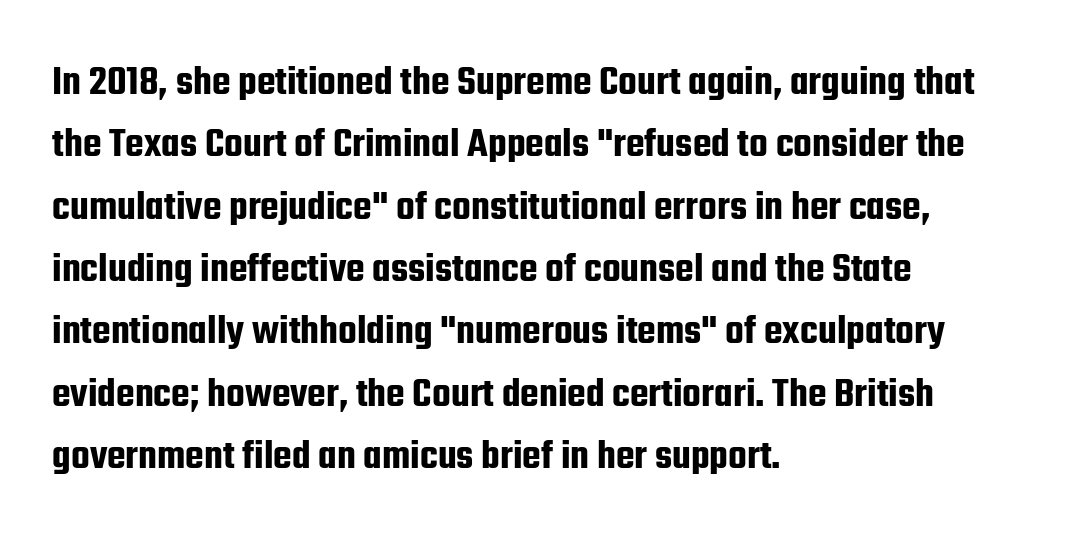
Successive baselines arrive at the customary interval. Quick note: not italic, upright. This rendering uses left alignment, leaving the right contour irregular. The passage shown has conventional tracking throughout. A typesetter would label this face a sans. Here the designer chose a conventional face with non-uniform glyph widths.
